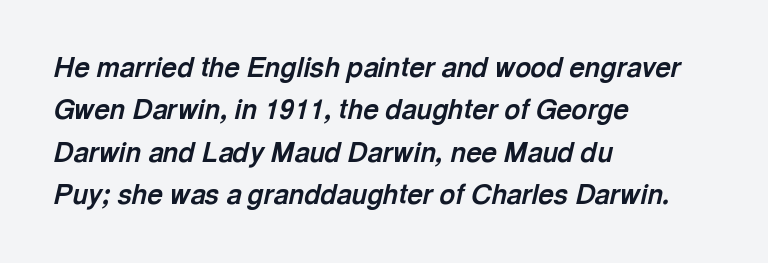
The image shows 27 px bold type, italic (leaning right); set left-aligned, normal line spacing (1.57x), normal letter spacing, not underlined.
